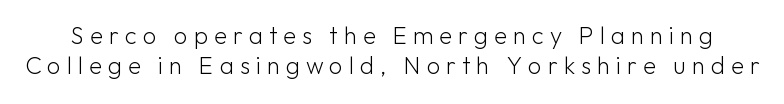
{"italic": "no", "bold": "no", "underline": "no", "line_spacing_ratio": 1.24, "letter_spacing": "wide", "letter_spacing_em": 0.25, "glyph_px": 24}
